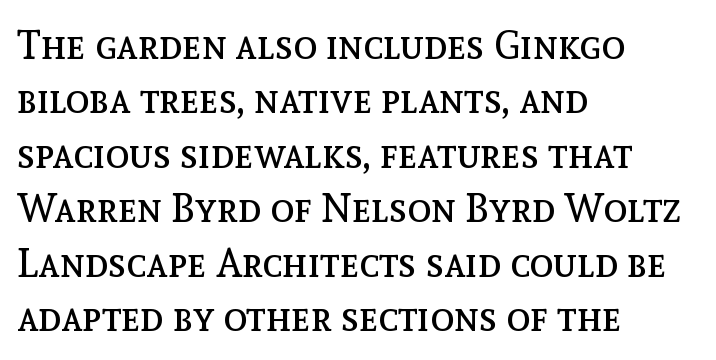
{"italic": "no", "bold": "no", "weight": "regular", "width": "normal", "x_height": "medium", "monospaced": "no", "underline": "no", "align": "left", "line_spacing": "normal", "line_spacing_ratio": 1.36, "letter_spacing": "normal", "letter_spacing_em": 0.0, "glyph_px": 40}
